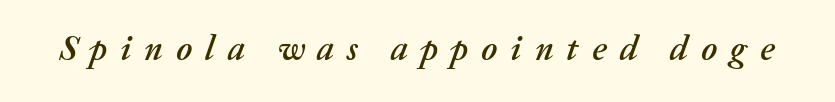
{"italic": "yes", "lean": "right", "slant_degrees": 20, "width": "normal", "stroke_contrast": "medium", "x_height": "medium", "monospaced": "no", "underline": "no", "letter_spacing": "wide", "letter_spacing_em": 0.37, "glyph_px": 35}
